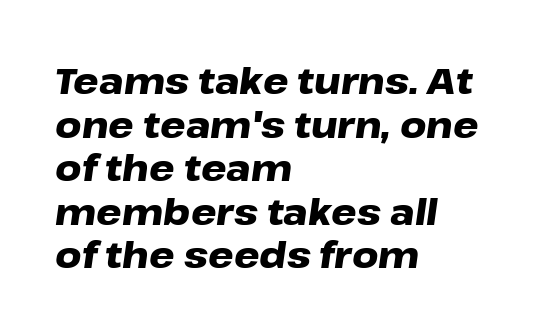
Q: Is the text bold? A: Yes.
Q: Is the text italic (slanted)? A: Yes, it leans right by about 8 degrees.
Q: Is the text underlined? A: No.
Q: How is the paragraph aligned? A: Left-aligned.
Q: Is the spacing between letters normal or unusually wide? A: Normal.
Q: Width (condensed, normal, or wide)? A: Wide.
Q: Stroke contrast? A: Low.
Q: x-height? A: Medium.
Q: Monospaced? A: No.
